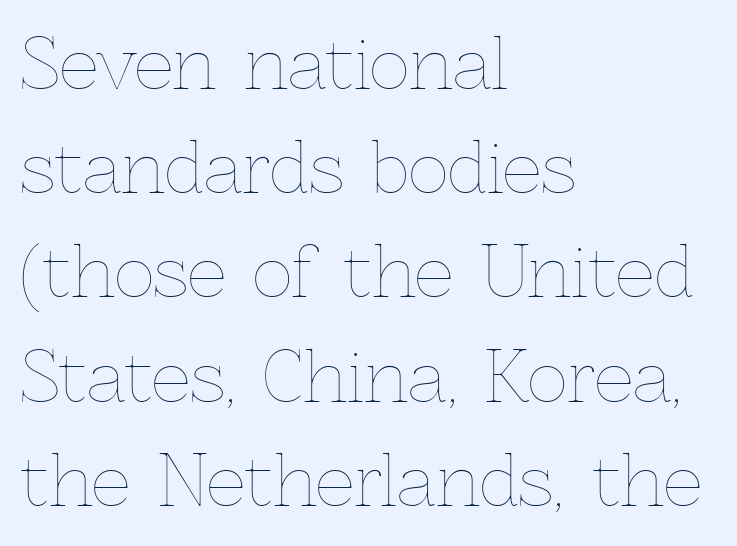
Q: Is the text bold? A: No.
Q: Is the text italic (slanted)? A: No, it is upright.
Q: Is the text underlined? A: No.
Q: How is the paragraph aligned? A: Left-aligned.
Q: Is the spacing between letters normal or unusually wide? A: Normal.
Q: Is the spacing between lines tight, normal or loose? A: Normal.
Q: Width (condensed, normal, or wide)? A: Normal.
Q: x-height? A: Medium.
Q: Monospaced? A: No.
